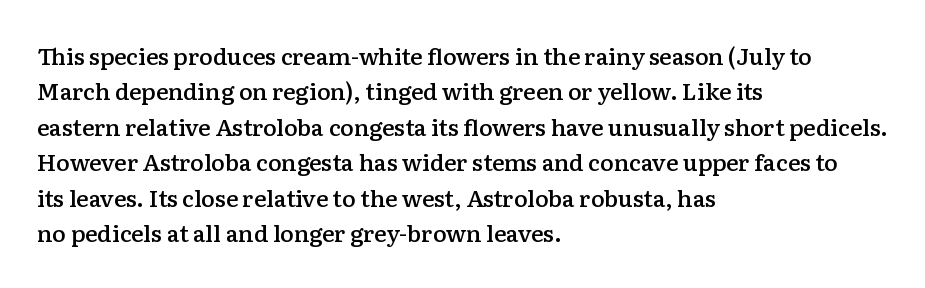
Q: Is the text bold? A: Semi-bold.
Q: Is the text italic (slanted)? A: No, it is upright.
Q: Is the text underlined? A: No.
Q: How is the paragraph aligned? A: Left-aligned.
Q: Is the spacing between letters normal or unusually wide? A: Normal.
Q: Is the spacing between lines tight, normal or loose? A: Normal.
